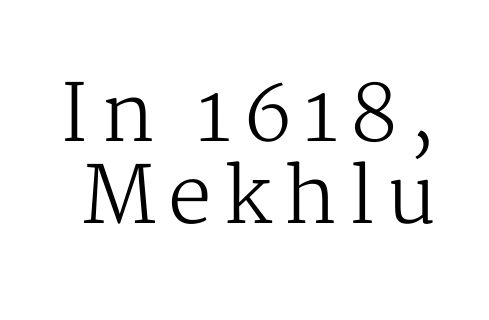
The image shows 78 px regular-weight serif type, upright; set tight line spacing (1.05x), not underlined; medium stroke contrast and a medium x-height.
